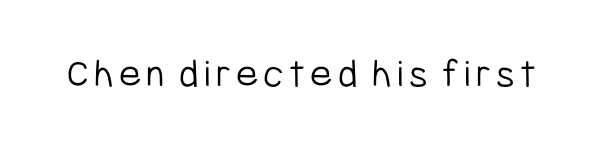
Note the varied advance widths — an 'i' is clearly narrower than an 'm'. The specimen reads as upright at a glance. The space beneath each line is pristine and unruled. Are there feet on the stems? There aren't — it's a sans.
